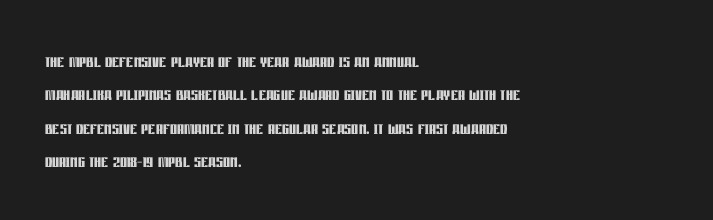
{"italic": "no", "bold": "yes", "underline": "no", "align": "left", "line_spacing": "normal", "line_spacing_ratio": 1.52, "letter_spacing": "normal", "letter_spacing_em": 0.0, "glyph_px": 22}
